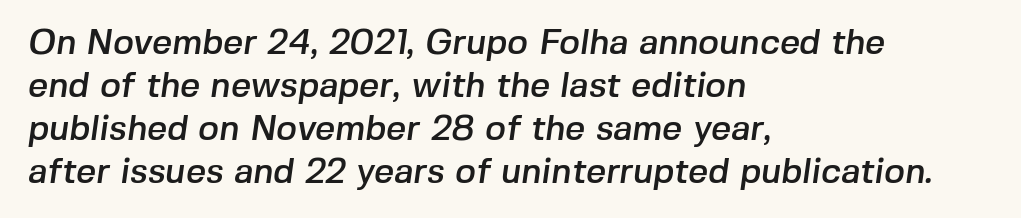
{"serif": "no", "width": "normal", "stroke_contrast": "low", "x_height": "medium", "monospaced": "no", "underline": "no", "align": "left", "line_spacing_ratio": 1.23, "letter_spacing": "normal", "letter_spacing_em": 0.0, "glyph_px": 35}
